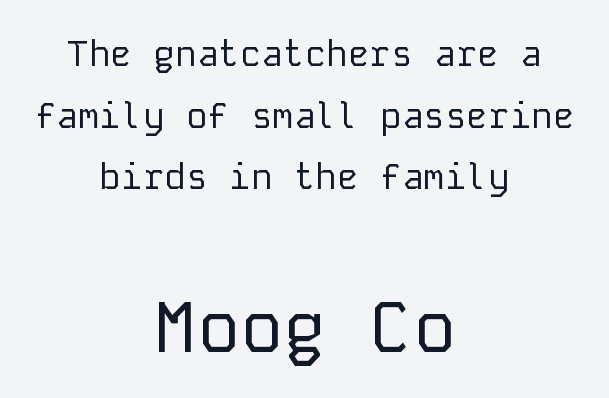
Q: Is the text bold? A: No.
Q: Is the text italic (slanted)? A: No, it is upright.
Q: Is the typeface a serif or a sans-serif typeface? A: Sans-serif.
Q: Is the text underlined? A: No.
Q: How is the paragraph aligned? A: Centered.
Q: Is the spacing between letters normal or unusually wide? A: Normal.
Q: Which block of text is set in a larger size, the first (top) or the second (bottom)? A: The second (bottom) one.
Q: Width (condensed, normal, or wide)? A: Normal.
Q: Stroke contrast? A: Low.
Q: x-height? A: Medium.
Q: Monospaced? A: Yes.
